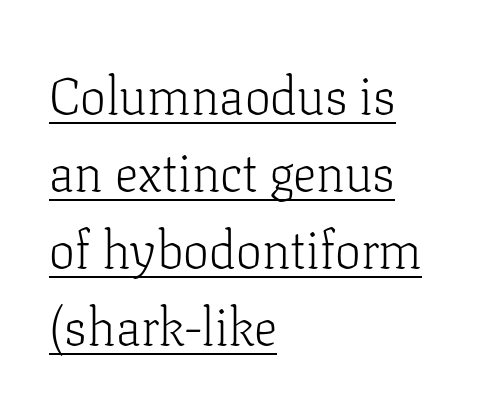
The image shows 52 px light serif type, upright; set left-aligned, normal line spacing (1.48x), normal letter spacing, underlined; low stroke contrast and a medium x-height.
